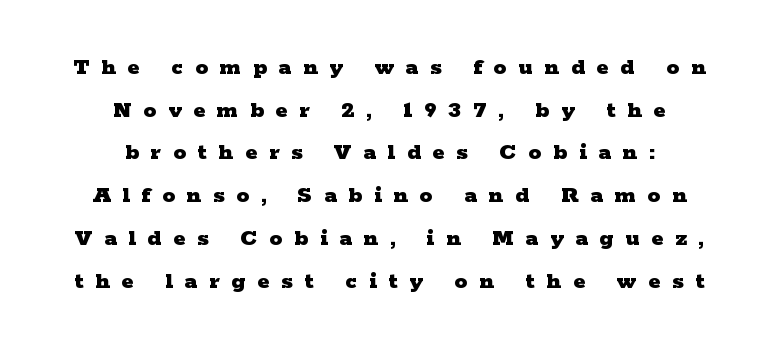
{"italic": "no", "bold": "yes", "underline": "no", "align": "center", "line_spacing_ratio": 1.71, "letter_spacing": "wide", "letter_spacing_em": 0.48, "glyph_px": 25}
